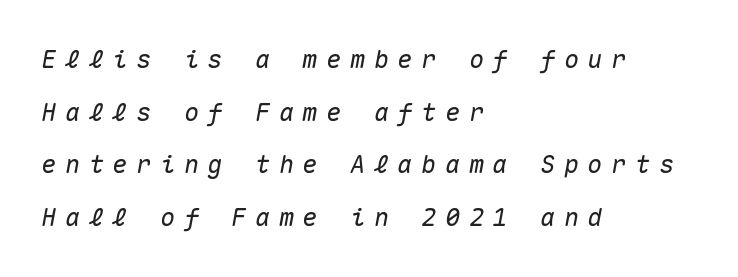
{"italic": "yes", "lean": "right", "slant_degrees": 10, "underline": "no", "align": "left", "line_spacing": "loose", "line_spacing_ratio": 2.11, "letter_spacing": "wide", "letter_spacing_em": 0.35, "glyph_px": 25}
